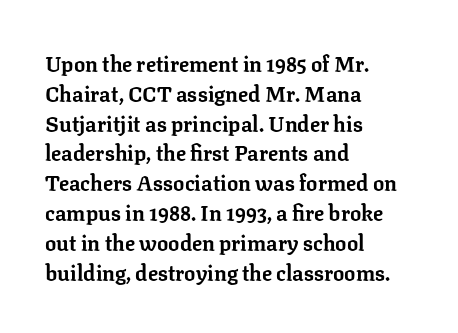
The image shows 21 px bold type, upright; set left-aligned, normal line spacing (1.42x), normal letter spacing, not underlined.
